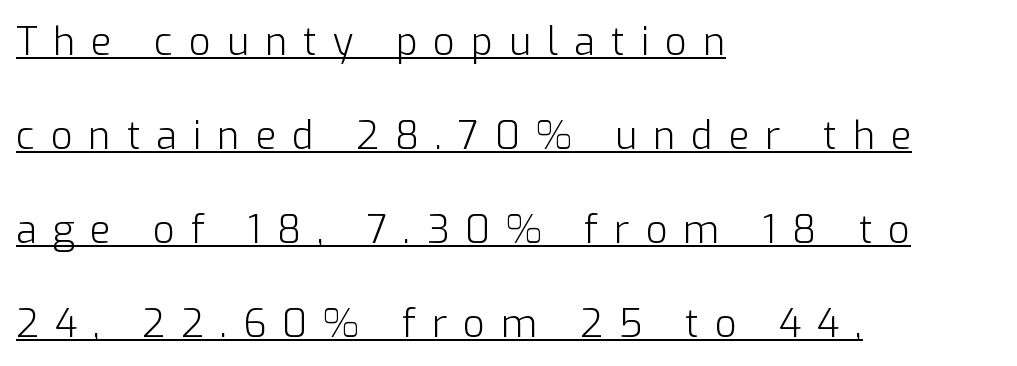
The image shows 38 px light sans-serif type, upright; set left-aligned, loose line spacing (2.47x), unusually wide letter spacing (+0.42 em), underlined; low stroke contrast and a medium x-height.
